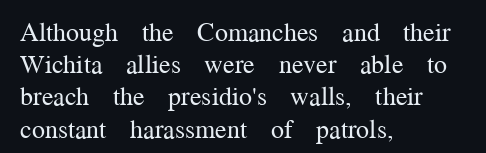
Q: Is the text bold? A: No.
Q: Is the text italic (slanted)? A: No, it is upright.
Q: Is the text underlined? A: No.
Q: How is the paragraph aligned? A: Left-aligned.
Q: Is the spacing between letters normal or unusually wide? A: Normal.
